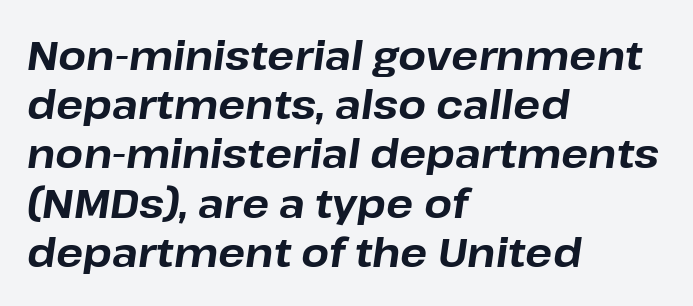
Q: Is the text bold? A: Yes.
Q: Is the text italic (slanted)? A: Yes, it leans right by about 8 degrees.
Q: Is the text underlined? A: No.
Q: How is the paragraph aligned? A: Left-aligned.
Q: Is the spacing between letters normal or unusually wide? A: Normal.
Q: Width (condensed, normal, or wide)? A: Normal.
Q: Stroke contrast? A: Low.
Q: x-height? A: Medium.
Q: Monospaced? A: No.
